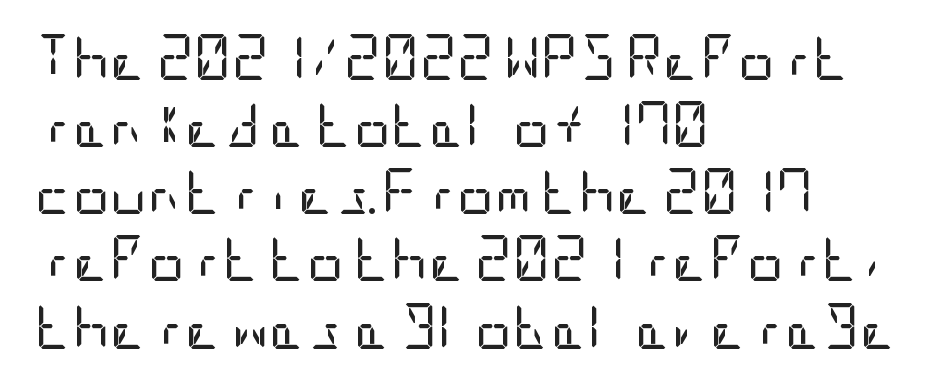
Typeset ragged right — the left edge is the straight one. No heavy texture on the line: the type isn't bold. The baseline area is clear. The type family on display is of the sans-serif kind. Characters remain perfectly vertical along every line.
